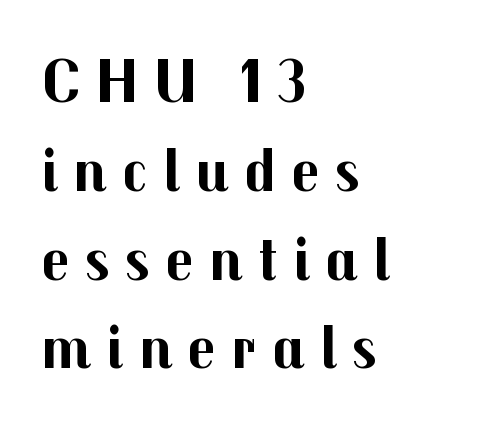
Beneath every word, the page is bare. The characters display no serif detailing; their extremities are plain. Is the letter spacing exaggerated? Yes — the characters are pushed far apart. Designer's note — italics off, roman on. Pretty heavy lettering here — definitely bold. The letters advance in unequal steps, a hallmark of proportional type.
